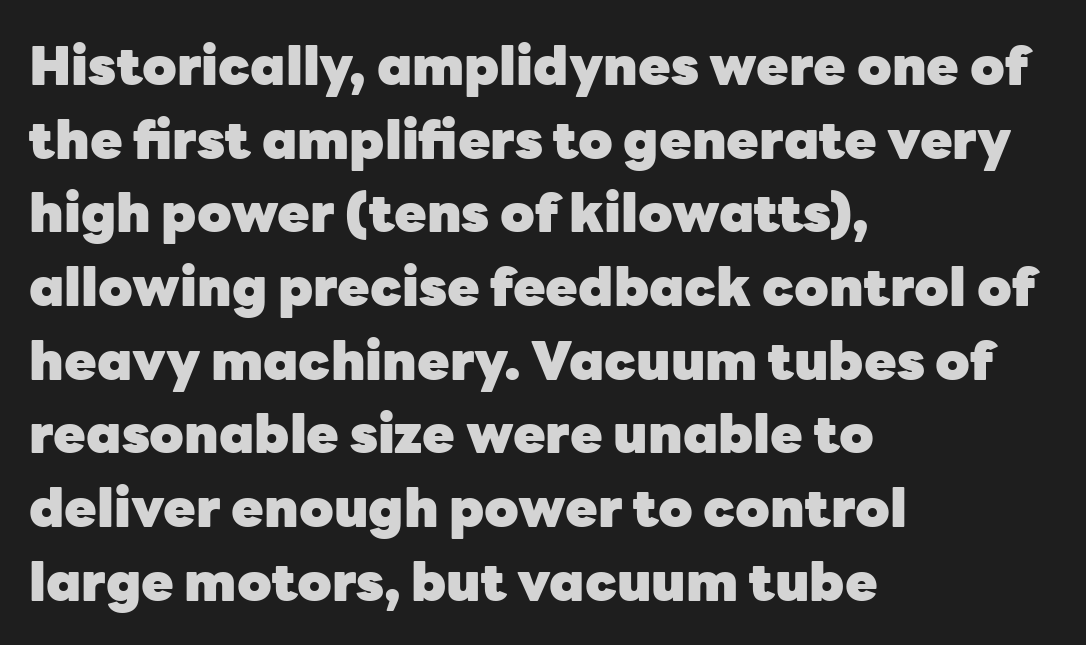
Q: Is the text bold? A: Yes.
Q: Is the text italic (slanted)? A: No, it is upright.
Q: Is the typeface a serif or a sans-serif typeface? A: Sans-serif.
Q: Is the text underlined? A: No.
Q: How is the paragraph aligned? A: Left-aligned.
Q: Is the spacing between letters normal or unusually wide? A: Normal.
Q: Is the spacing between lines tight, normal or loose? A: Normal.
Q: Width (condensed, normal, or wide)? A: Normal.
Q: Stroke contrast? A: Low.
Q: x-height? A: Medium.
Q: Monospaced? A: No.
